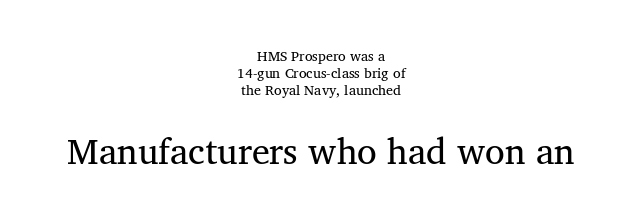
{"serif": "yes", "italic": "no", "bold": "no", "weight": "regular", "width": "normal", "stroke_contrast": "medium", "x_height": "medium", "monospaced": "no", "underline": "no", "align": "center", "line_spacing_ratio": 1.21, "letter_spacing": "normal", "letter_spacing_em": 0.0, "larger_block": "second", "size_ratio": 2.57, "glyph_px": 36}
